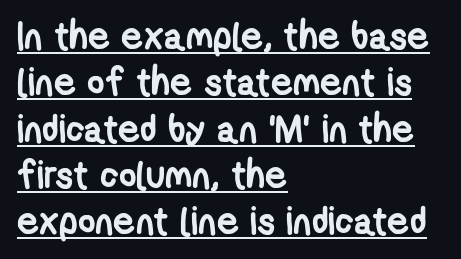
{"serif": "no", "bold": "yes", "weight": "semibold", "width": "condensed", "stroke_contrast": "low", "x_height": "medium", "monospaced": "no", "underline": "yes", "align": "left", "line_spacing_ratio": 1.22, "letter_spacing": "normal", "letter_spacing_em": 0.0, "glyph_px": 38}
